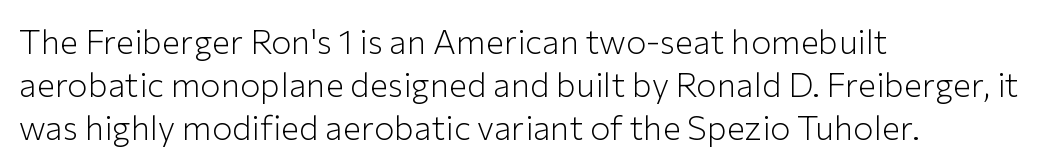
Q: Is the text bold? A: No.
Q: Is the text italic (slanted)? A: No, it is upright.
Q: Is the typeface a serif or a sans-serif typeface? A: Sans-serif.
Q: Is the text underlined? A: No.
Q: How is the paragraph aligned? A: Left-aligned.
Q: Is the spacing between letters normal or unusually wide? A: Normal.
Q: Is the spacing between lines tight, normal or loose? A: Normal.
Q: Width (condensed, normal, or wide)? A: Normal.
Q: Stroke contrast? A: Low.
Q: x-height? A: Medium.
Q: Monospaced? A: No.
